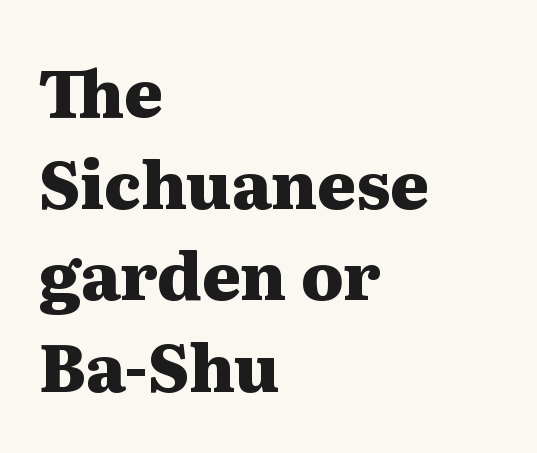
Spacing verdict: proportional, widths tailored to each character. Old-style or modern, the face here clearly has serifs. How heavy is the stroke? Heavy — this is a bold. Vertical strokes here are truly vertical.
